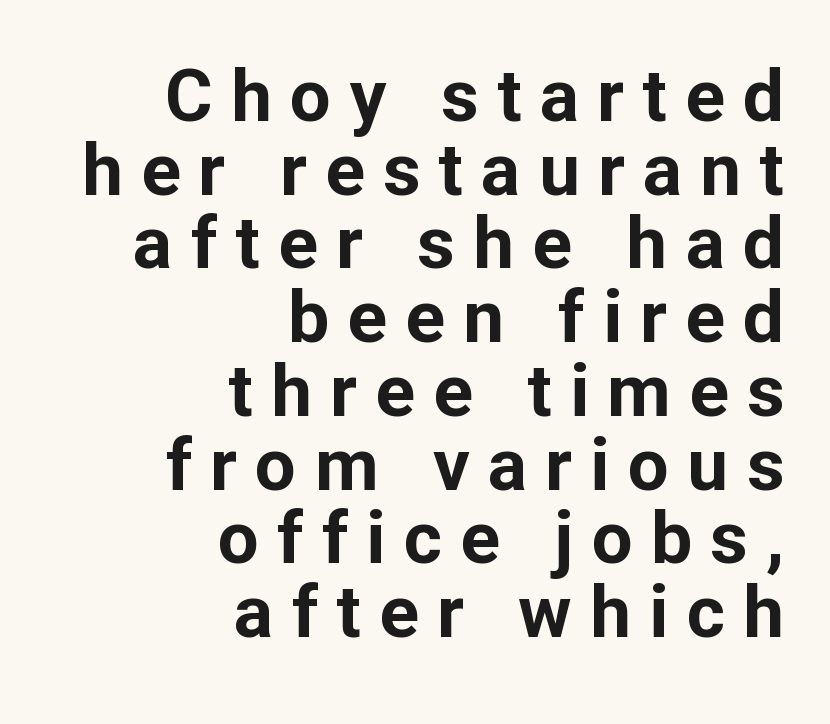
The image shows 73 px bold sans-serif type, upright; set right-aligned, tight line spacing (1.01x), unusually wide letter spacing (+0.25 em), not underlined; low stroke contrast and a medium x-height.
